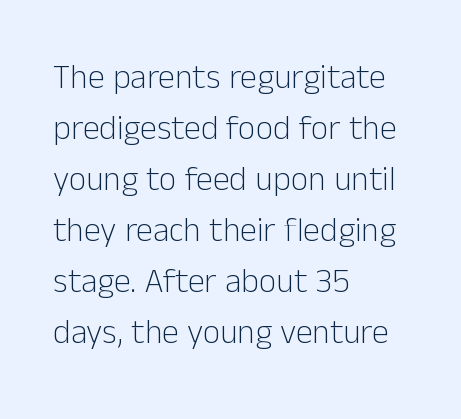
The image shows 34 px light sans-serif type, upright; set left-aligned, normal line spacing (1.5x), normal letter spacing, not underlined; low stroke contrast and a medium x-height.
